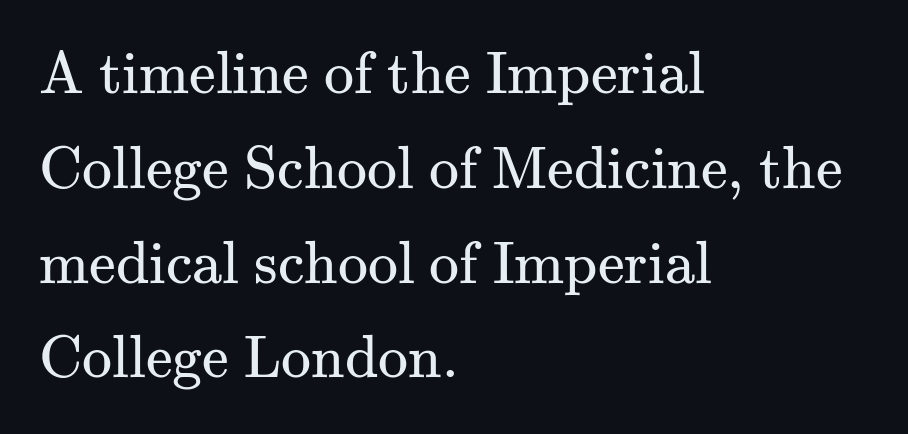
Small tapered or slab feet sit at the stroke ends, so this counts as serif. The rag falls on the right side of this text block. The weight would be labelled regular, book, light, or lighter still. The tracking reads as untouched default to a designer's eye. Does the lettering tilt? It doesn't — this is upright.
